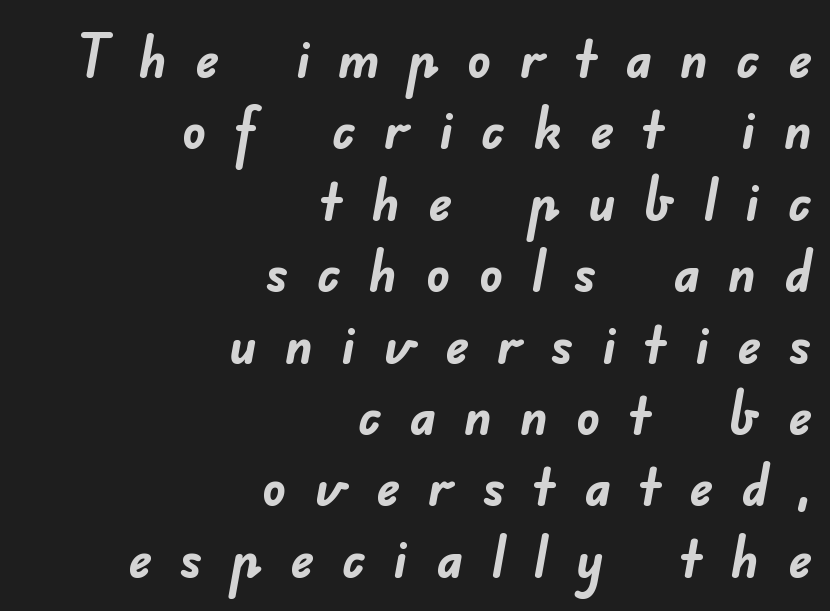
{"serif": "no", "bold": "yes", "weight": "semibold", "width": "normal", "stroke_contrast": "low", "x_height": "small", "monospaced": "no", "underline": "no", "align": "right", "line_spacing_ratio": 1.21, "letter_spacing": "wide", "letter_spacing_em": 0.47, "glyph_px": 59}
